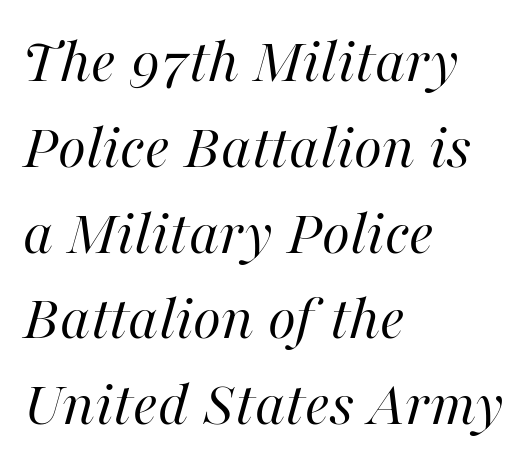
The horizontal fit of the characters is conventional and even. Think of a printed novel: that variable character pitch is what you see here. The passage shown is not bold in any degree. Glance below the letters and you will spot only blank space. Leading matches the norm, producing a regular column. If you drew a line through each stem, it would be angled.
